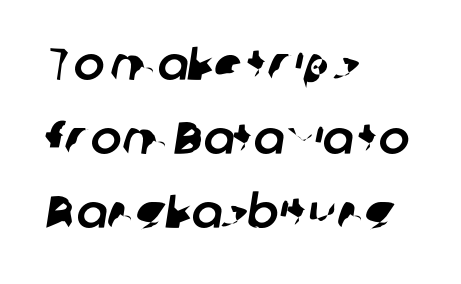
Characters follow at the spacing the type designer built in. Unlike a traditional serif, this face leaves its strokes unadorned. Anything drawn beneath the words? Only blank space. Here the designer chose a conventional face with non-uniform glyph widths. The leading is moderate, giving the passage an even texture. The text block is weighted toward the left margin, trailing off unevenly rightward.
